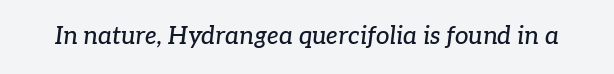
There's an unmistakable incline to the writing here. These lines keep a tight, regular rhythm from letter to letter. Any mark beneath the type? The region is blank.
